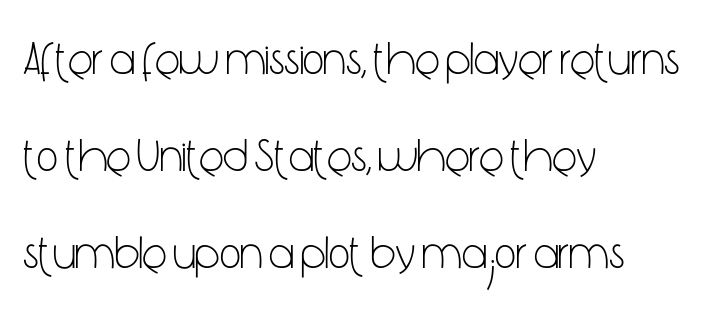
The image shows 46 px light, condensed sans-serif type, upright; set left-aligned, loose line spacing (2.11x), normal letter spacing, not underlined; low stroke contrast and a medium x-height.
